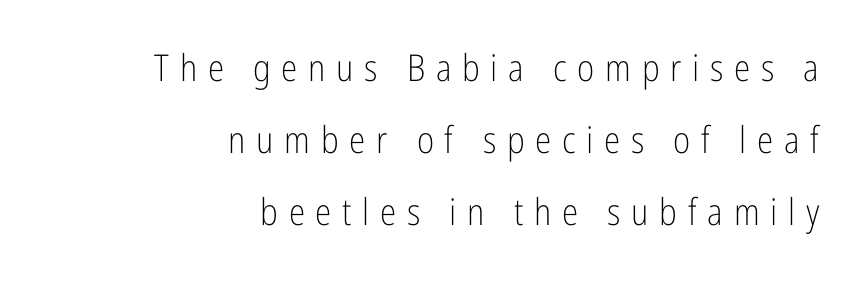
The passage shown is not underscored anywhere. The rendering inserts visible extra space after every character. The typography opts for an upright posture over an oblique one. Examine the stroke ends and you'll find no serifs. The rendering uses natural spacing where letterforms have individual widths. Stems here are at most as thick as an everyday book face.
